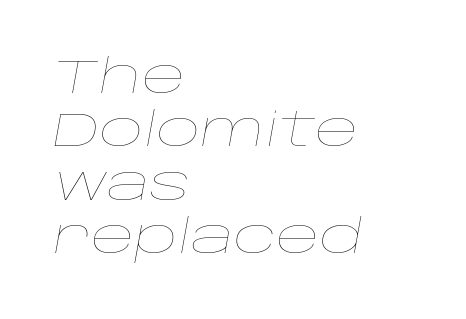
Q: Is the text bold? A: No.
Q: Is the text italic (slanted)? A: Yes, it leans right by about 10 degrees.
Q: Is the text underlined? A: No.
Q: How is the paragraph aligned? A: Left-aligned.
Q: Is the spacing between letters normal or unusually wide? A: Normal.
Q: Is the spacing between lines tight, normal or loose? A: Tight.
Q: Width (condensed, normal, or wide)? A: Wide.
Q: Stroke contrast? A: Low.
Q: x-height? A: Large.
Q: Monospaced? A: No.
